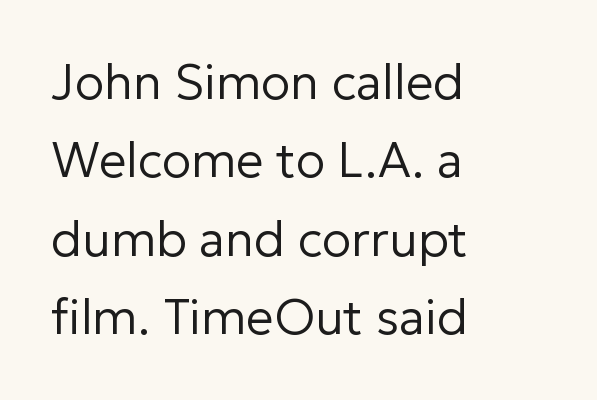
{"serif": "no", "italic": "no", "bold": "no", "weight": "regular", "width": "normal", "stroke_contrast": "low", "x_height": "medium", "monospaced": "no", "underline": "no", "align": "left", "line_spacing": "normal", "line_spacing_ratio": 1.6, "letter_spacing": "normal", "letter_spacing_em": 0.0, "glyph_px": 49}
